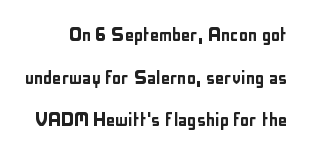
Glyph-to-glyph distance matches everyday printed text. This rendering features lettering with no underline. The letters stand upright; this is a roman face.
